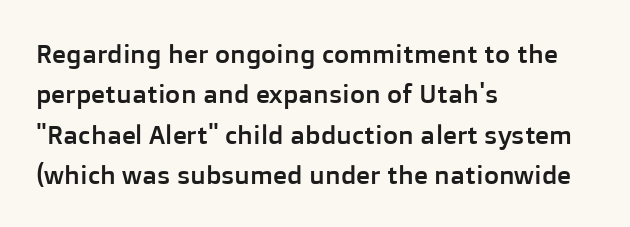
Q: Is the text italic (slanted)? A: No, it is upright.
Q: Is the text underlined? A: No.
Q: How is the paragraph aligned? A: Left-aligned.
Q: Is the spacing between letters normal or unusually wide? A: Normal.
Q: Is the spacing between lines tight, normal or loose? A: Normal.
